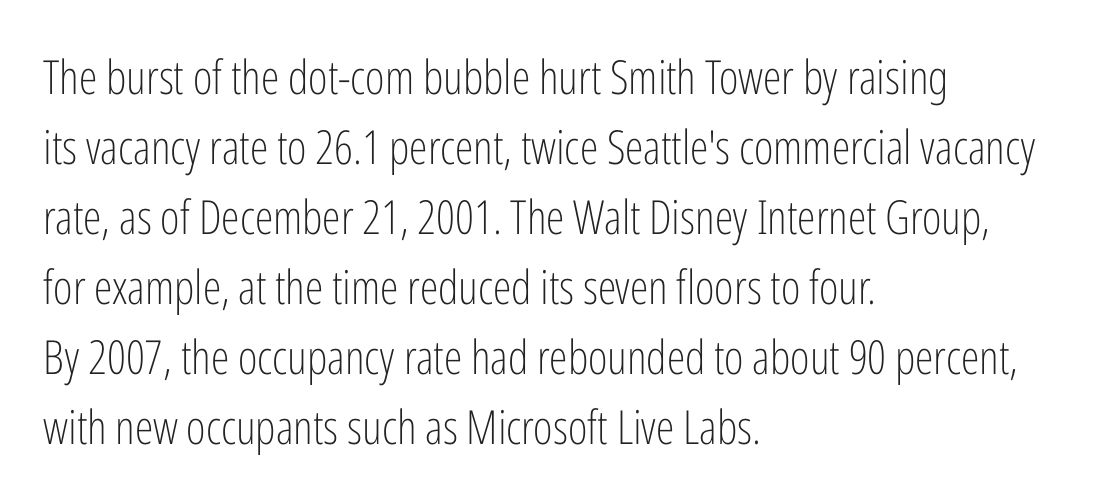
{"serif": "no", "italic": "no", "bold": "no", "weight": "light", "width": "condensed", "stroke_contrast": "low", "x_height": "medium", "monospaced": "no", "underline": "no", "align": "left", "line_spacing": "normal", "line_spacing_ratio": 1.49, "letter_spacing": "normal", "letter_spacing_em": 0.0, "glyph_px": 47}
